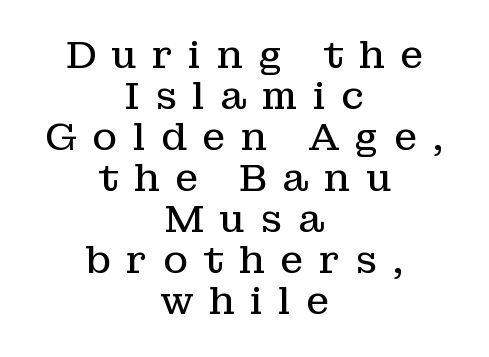
This is roman type, the default non-slanted kind. The horizontal fit of the characters is loose and conspicuously gappy. The space between consecutive lines is stingy. The typesetting does not lean heavy: it is not bold. The type family on display is of the serif kind. The face used here is proportionally spaced, like ordinary book or web type.
